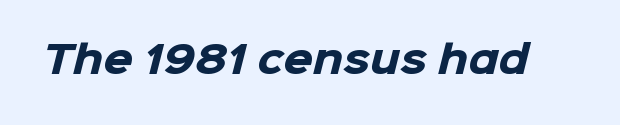
Q: Is the text bold? A: Yes.
Q: Is the typeface a serif or a sans-serif typeface? A: Sans-serif.
Q: Is the text underlined? A: No.
Q: Is the spacing between letters normal or unusually wide? A: Normal.
Q: Width (condensed, normal, or wide)? A: Normal.
Q: Stroke contrast? A: Low.
Q: x-height? A: Medium.
Q: Monospaced? A: No.
